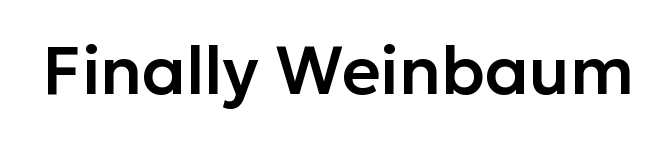
Q: Is the text italic (slanted)? A: No, it is upright.
Q: Is the typeface a serif or a sans-serif typeface? A: Sans-serif.
Q: Is the text underlined? A: No.
Q: Is the spacing between letters normal or unusually wide? A: Normal.
Q: Width (condensed, normal, or wide)? A: Normal.
Q: Stroke contrast? A: Low.
Q: x-height? A: Medium.
Q: Monospaced? A: No.
